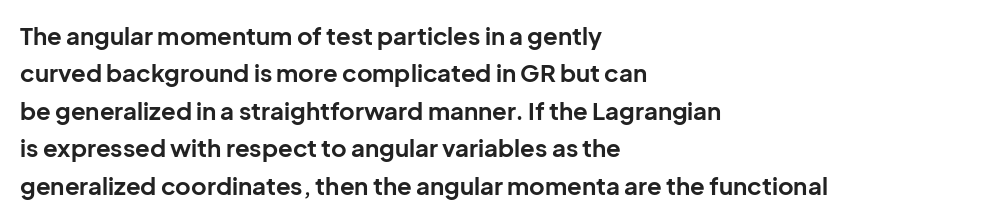
Underline: absent. Strokes here are thick enough to call this a true bold. This block has exactly the height ordinary leading produces. Standard letterfit; no display-style spreading of the glyphs. The lines are quadded left.
